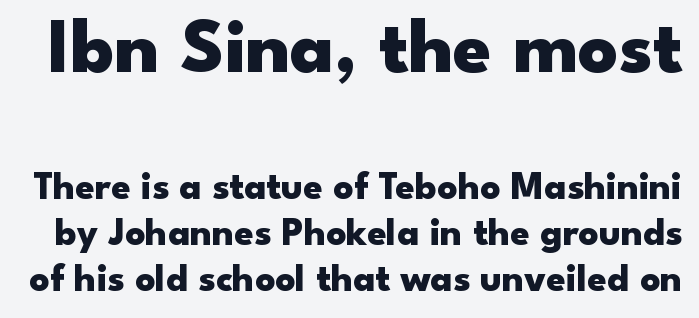
The image shows 78 px heavy, wide sans-serif type, upright; set line spacing 1.18x, normal letter spacing, not underlined; the first (top) block is 2.0x larger; low stroke contrast and a small x-height.
